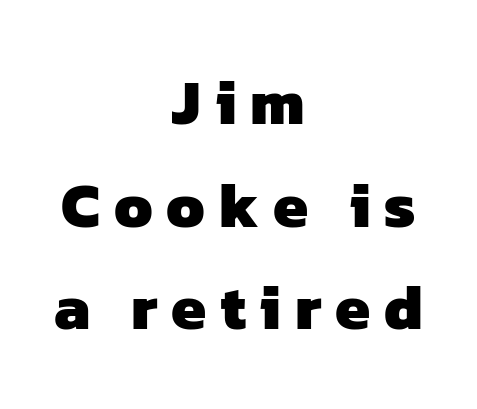
Nothing sits at the stroke ends, so this counts as sans-serif. Here the designer chose a conventional face with non-uniform glyph widths. Compared with typical paragraphs, the rows here are spaced about the same. Stroke thickness is high; the sample reads as a true bold. Observe the wide spacing: letters keep a clear distance from each other.
